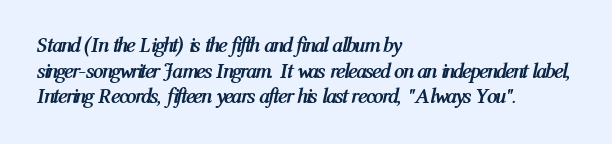
The image shows 21 px bold type, italic (leaning right); set left-aligned, line spacing 1.22x, normal letter spacing, not underlined.
